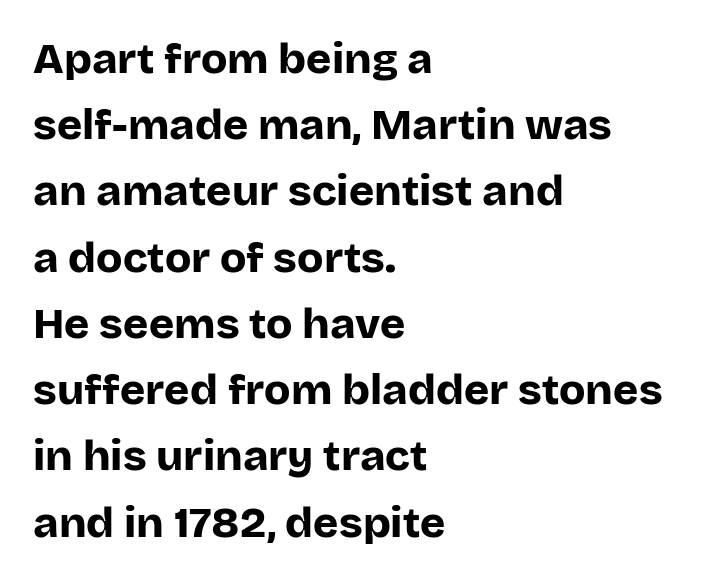
{"serif": "no", "italic": "no", "bold": "yes", "weight": "bold", "width": "normal", "stroke_contrast": "low", "x_height": "large", "monospaced": "no", "underline": "no", "align": "left", "line_spacing": "normal", "line_spacing_ratio": 1.54, "letter_spacing": "normal", "letter_spacing_em": 0.0, "glyph_px": 43}
